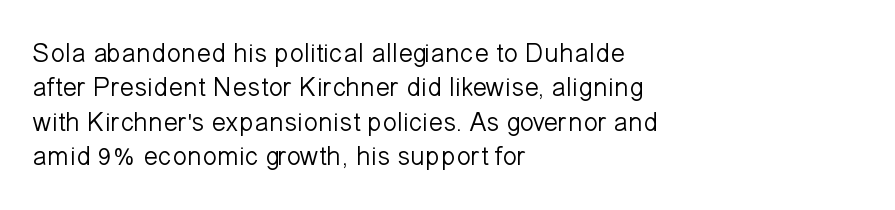
Q: Is the text bold? A: No.
Q: Is the text italic (slanted)? A: No, it is upright.
Q: Is the text underlined? A: No.
Q: How is the paragraph aligned? A: Left-aligned.
Q: Is the spacing between letters normal or unusually wide? A: Normal.
Q: Is the spacing between lines tight, normal or loose? A: Normal.
